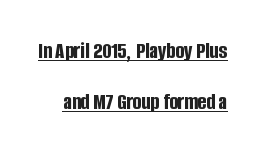
Q: Is the text bold? A: Yes.
Q: Is the text italic (slanted)? A: No, it is upright.
Q: Is the text underlined? A: Yes.
Q: Is the spacing between letters normal or unusually wide? A: Normal.
Q: Is the spacing between lines tight, normal or loose? A: Loose.
